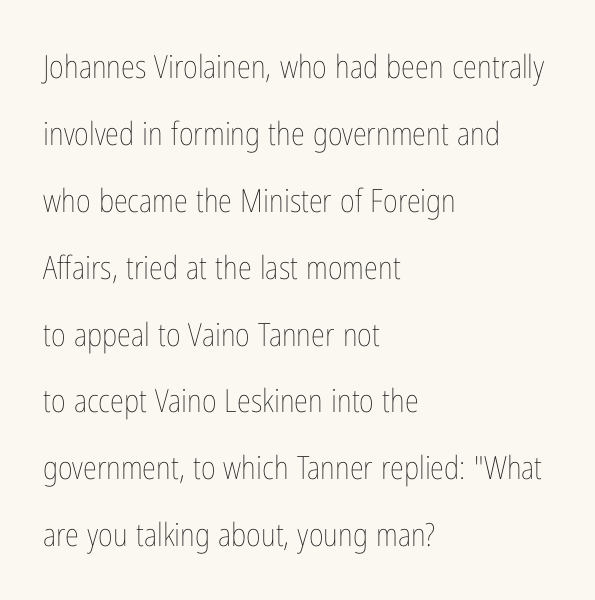
These lines stack with their left ends in a neat column. Character widths vary here, with narrow letters taking less room than wide ones. The weight tops out at a normal text grade. Every stem runs plumb, perpendicular to the baseline. Glyph-to-glyph distance matches everyday printed text.
